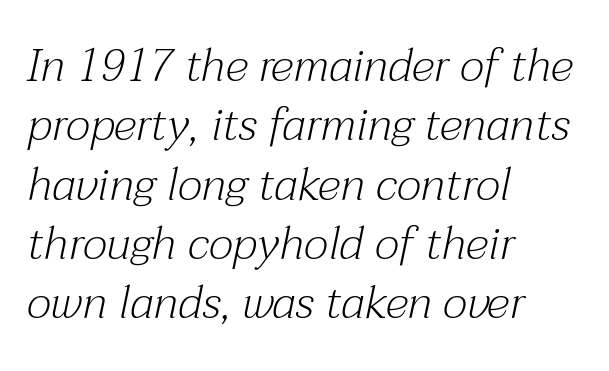
The image shows 46 px light serif type, italic (leaning right); set left-aligned, normal line spacing (1.29x), normal letter spacing, not underlined; medium stroke contrast and a medium x-height.
